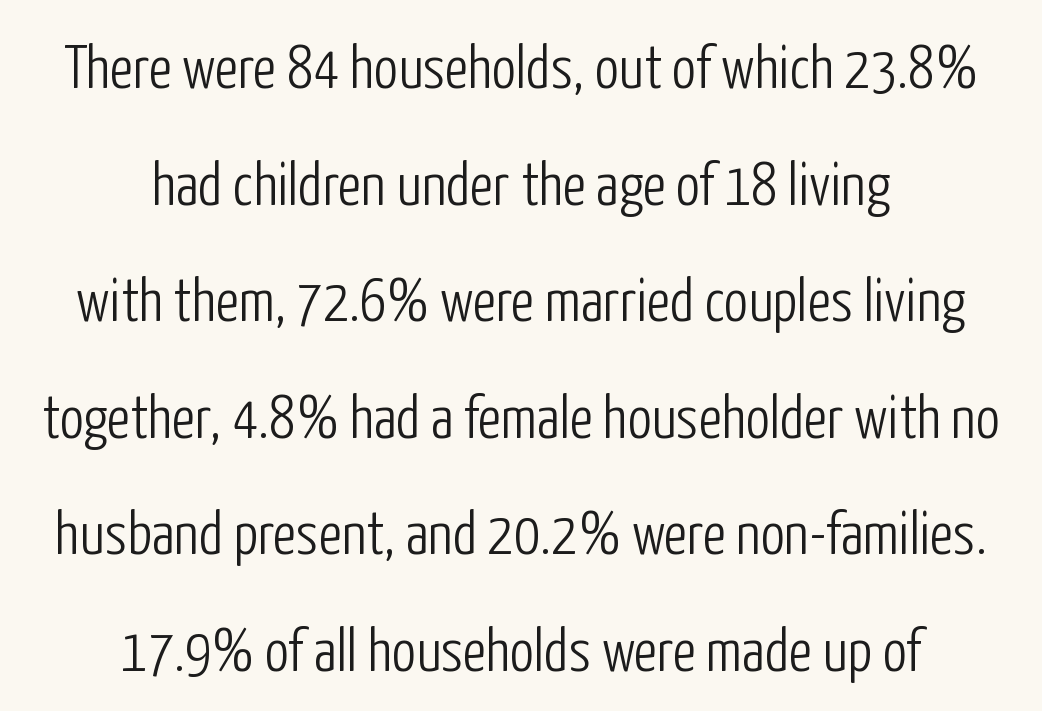
{"serif": "no", "italic": "no", "bold": "no", "weight": "light", "width": "condensed", "stroke_contrast": "low", "x_height": "medium", "monospaced": "no", "underline": "no", "align": "center", "line_spacing": "loose", "line_spacing_ratio": 1.91, "letter_spacing": "normal", "letter_spacing_em": 0.0, "glyph_px": 61}
